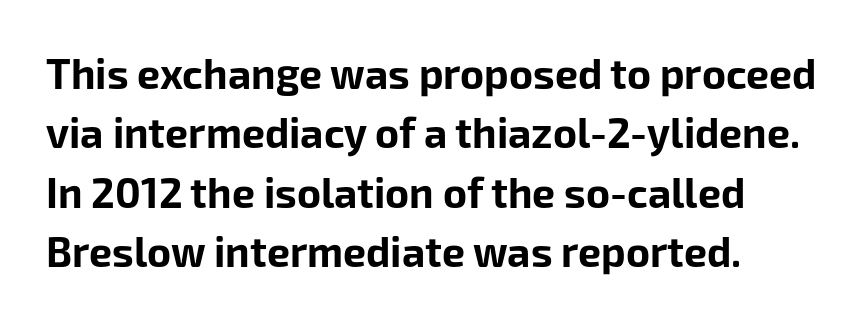
{"serif": "no", "italic": "no", "bold": "yes", "weight": "bold", "width": "normal", "stroke_contrast": "low", "x_height": "medium", "monospaced": "no", "underline": "no", "line_spacing": "normal", "line_spacing_ratio": 1.45, "letter_spacing": "normal", "letter_spacing_em": 0.0, "glyph_px": 41}
